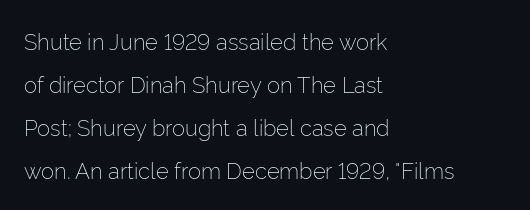
{"italic": "no", "bold": "no", "underline": "no", "align": "left", "line_spacing": "loose", "line_spacing_ratio": 1.96, "letter_spacing": "normal", "letter_spacing_em": 0.0, "glyph_px": 22}
